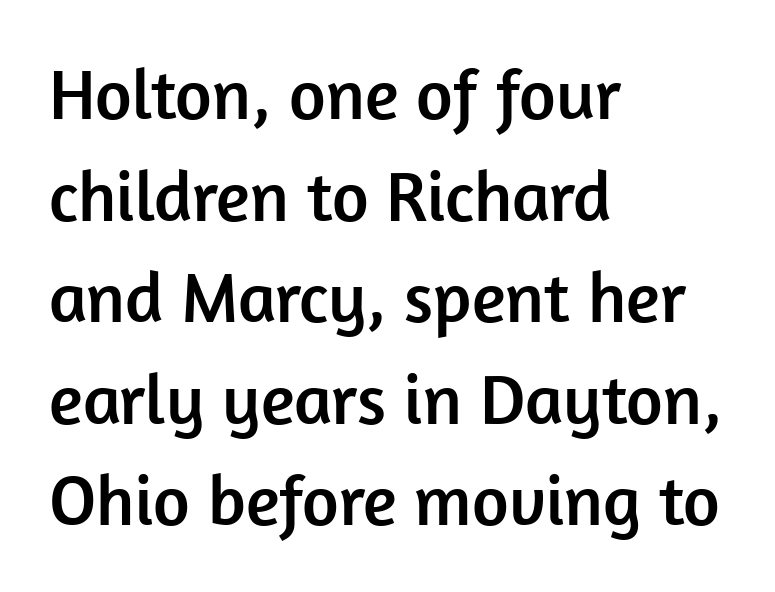
Q: Is the text italic (slanted)? A: No, it is upright.
Q: Is the typeface a serif or a sans-serif typeface? A: Sans-serif.
Q: Is the text underlined? A: No.
Q: How is the paragraph aligned? A: Left-aligned.
Q: Is the spacing between letters normal or unusually wide? A: Normal.
Q: Is the spacing between lines tight, normal or loose? A: Normal.
Q: Width (condensed, normal, or wide)? A: Normal.
Q: Stroke contrast? A: Low.
Q: x-height? A: Medium.
Q: Monospaced? A: No.
